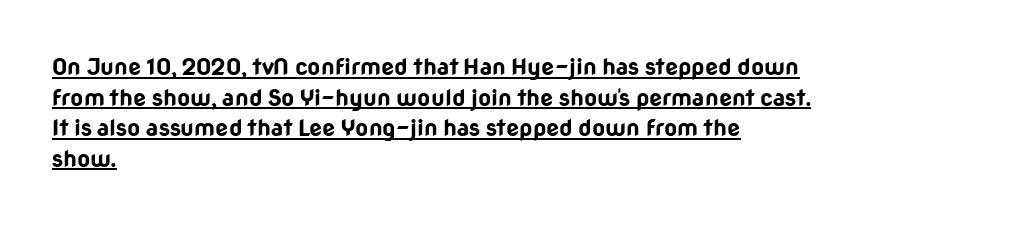
{"italic": "no", "bold": "yes", "underline": "yes", "align": "left", "line_spacing": "normal", "line_spacing_ratio": 1.33, "letter_spacing": "normal", "letter_spacing_em": 0.0, "glyph_px": 23}
